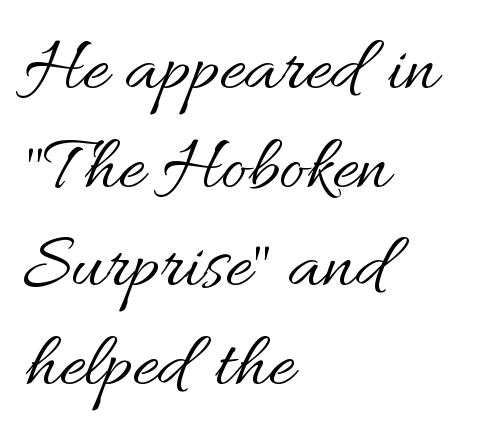
Lines of text with bare space underneath. Is this a fixed-width face? No — the glyphs have proportional, varying widths. The typeface has the unassuming heft of standard copy or less. The horizontal fit of the characters is conventional and even. The rendering anchors every line to the left-hand side.
